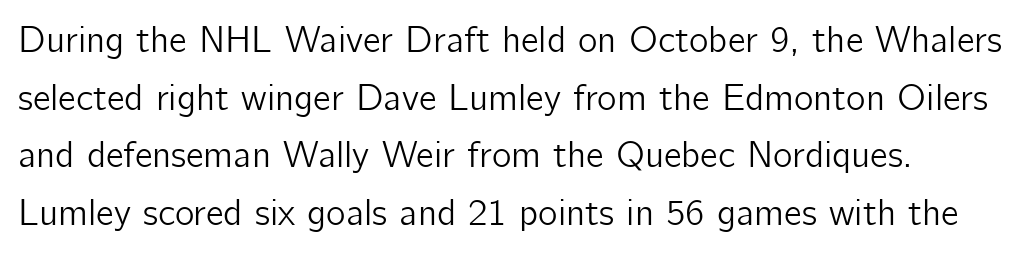
{"serif": "no", "italic": "no", "width": "normal", "stroke_contrast": "low", "x_height": "medium", "monospaced": "no", "underline": "no", "line_spacing": "normal", "line_spacing_ratio": 1.56, "letter_spacing": "normal", "letter_spacing_em": 0.0, "glyph_px": 37}
